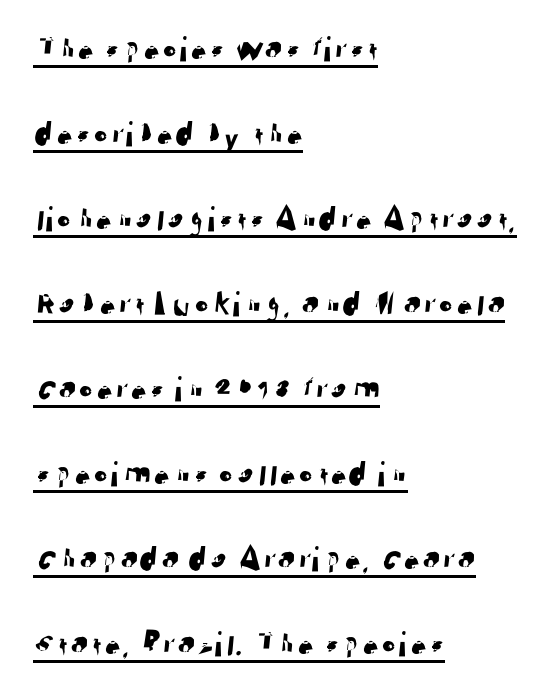
The image shows 36 px sans-serif type; set left-aligned, loose line spacing (2.36x), normal letter spacing, underlined; low stroke contrast and a medium x-height.
